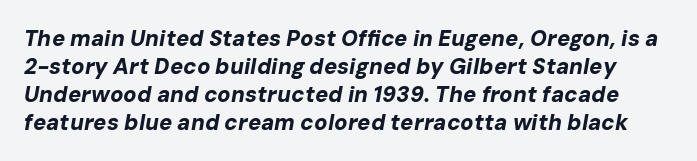
The whole block is typeset with a tilt. Thick stems and heavy bowls — unmistakably bold. Glyph-to-glyph distance matches everyday printed text. This rendering features lettering with no underline. Whoever set this chose a conventional vertical rhythm.
